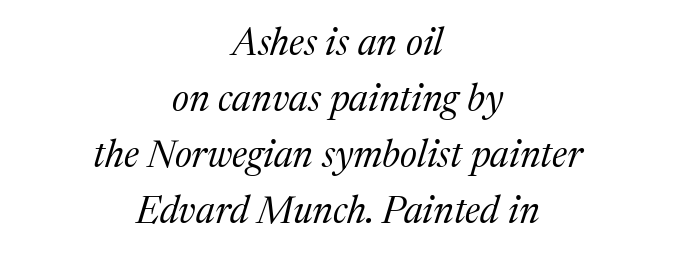
Q: Is the text bold? A: No.
Q: Is the text italic (slanted)? A: Yes, it leans right by about 17 degrees.
Q: Is the typeface a serif or a sans-serif typeface? A: Serif.
Q: Is the text underlined? A: No.
Q: How is the paragraph aligned? A: Centered.
Q: Is the spacing between letters normal or unusually wide? A: Normal.
Q: Is the spacing between lines tight, normal or loose? A: Normal.
Q: Width (condensed, normal, or wide)? A: Normal.
Q: Stroke contrast? A: Medium.
Q: x-height? A: Medium.
Q: Monospaced? A: No.
